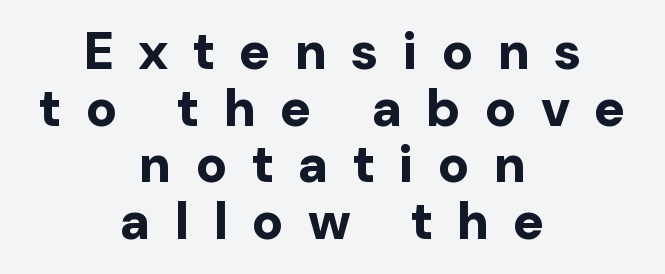
{"serif": "no", "italic": "no", "bold": "yes", "weight": "bold", "width": "normal", "stroke_contrast": "low", "x_height": "medium", "monospaced": "no", "underline": "no", "align": "center", "line_spacing": "tight", "line_spacing_ratio": 1.09, "letter_spacing": "wide", "letter_spacing_em": 0.47, "glyph_px": 52}
